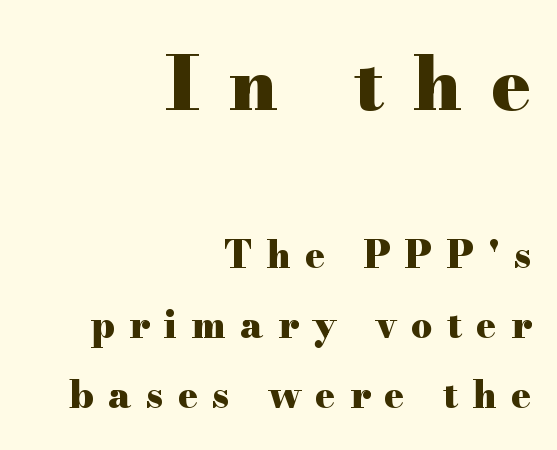
Looks like regular typesetting: each glyph gets only the width it needs. Stroke thickness is high; the sample reads as a true bold. This block would shrink considerably if given ordinary leading; it's expanded now. Quick note: not italic, upright. Little horizontal feet cap the strokes, marking this as serif type.
